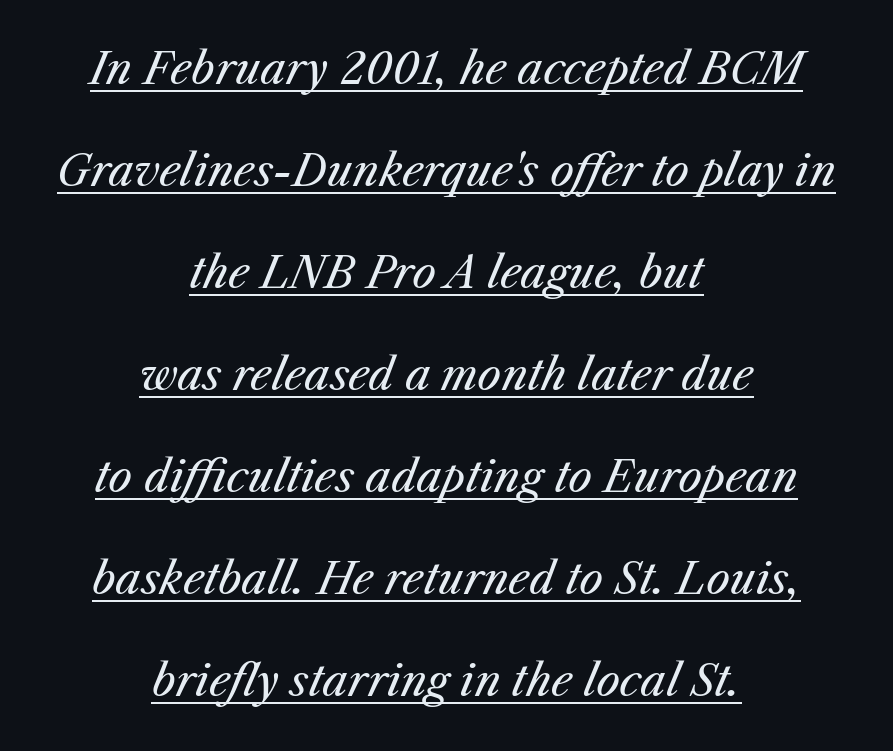
Q: Is the text bold? A: No.
Q: Is the text italic (slanted)? A: Yes, it leans right by about 25 degrees.
Q: Is the text underlined? A: Yes.
Q: How is the paragraph aligned? A: Centered.
Q: Is the spacing between letters normal or unusually wide? A: Normal.
Q: Is the spacing between lines tight, normal or loose? A: Loose.
Q: Width (condensed, normal, or wide)? A: Normal.
Q: Stroke contrast? A: Medium.
Q: x-height? A: Medium.
Q: Monospaced? A: No.
